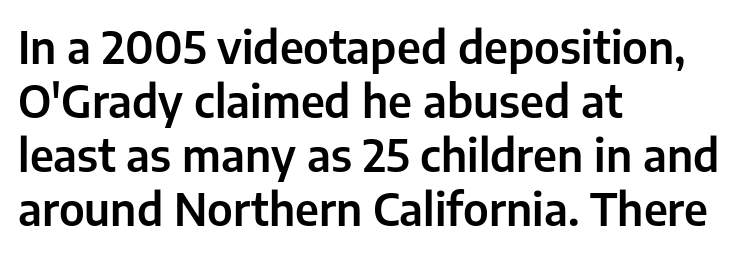
Q: Is the text italic (slanted)? A: No, it is upright.
Q: Is the typeface a serif or a sans-serif typeface? A: Sans-serif.
Q: Is the text underlined? A: No.
Q: How is the paragraph aligned? A: Left-aligned.
Q: Is the spacing between letters normal or unusually wide? A: Normal.
Q: Width (condensed, normal, or wide)? A: Normal.
Q: Stroke contrast? A: Low.
Q: x-height? A: Medium.
Q: Monospaced? A: No.
